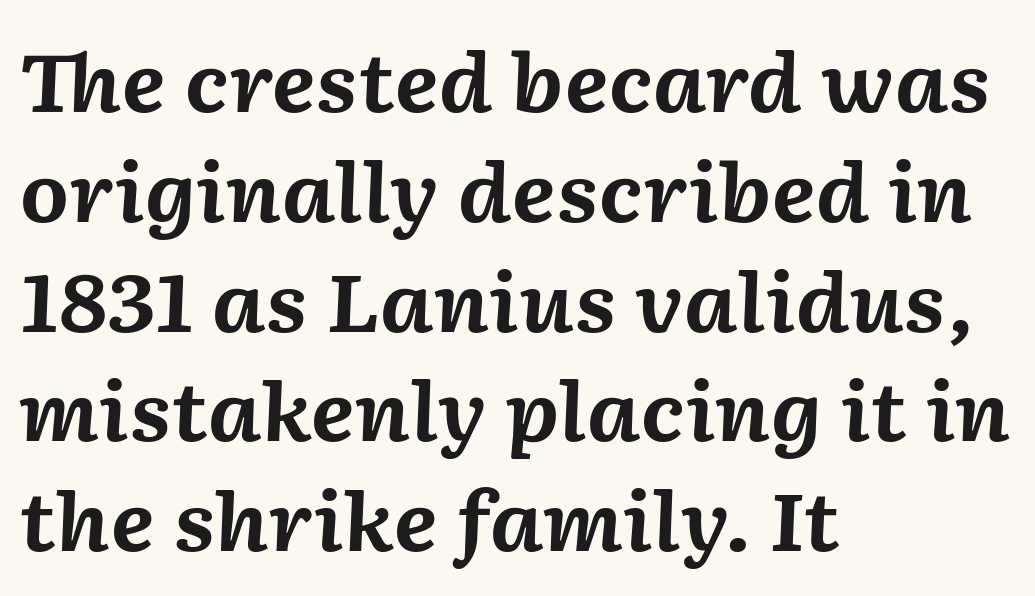
The image shows 79 px bold type, italic (leaning right); set left-aligned, normal line spacing (1.39x), normal letter spacing, not underlined; medium stroke contrast and a medium x-height.
